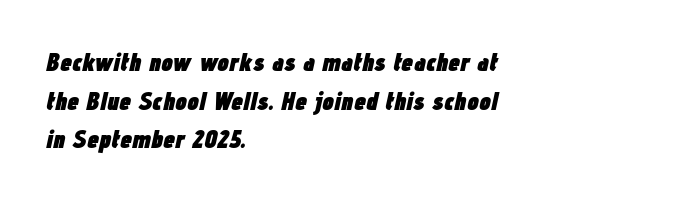
Q: Is the text bold? A: Yes.
Q: Is the text italic (slanted)? A: Yes, it leans right by about 12 degrees.
Q: Is the text underlined? A: No.
Q: How is the paragraph aligned? A: Left-aligned.
Q: Is the spacing between letters normal or unusually wide? A: Normal.
Q: Is the spacing between lines tight, normal or loose? A: Normal.
